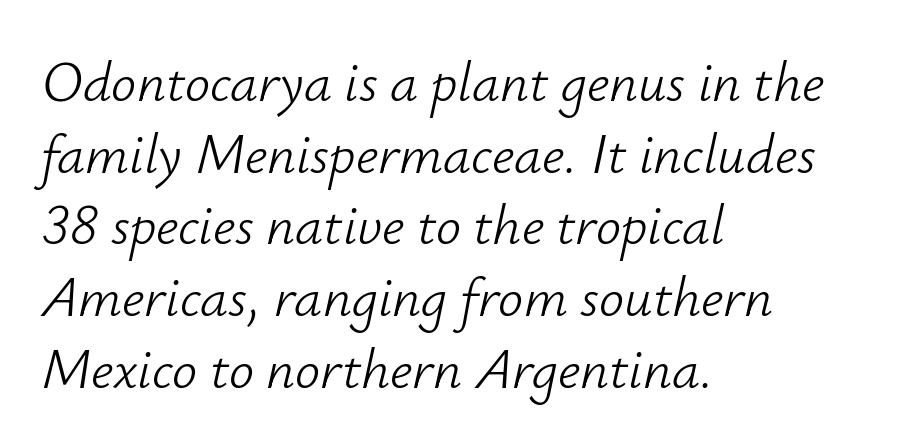
The paragraph shown leans on its left margin. Designer's note — italics engaged. Nothing heavy about these letters — not bold at all. This sample uses plain, unmodified letter spacing.
